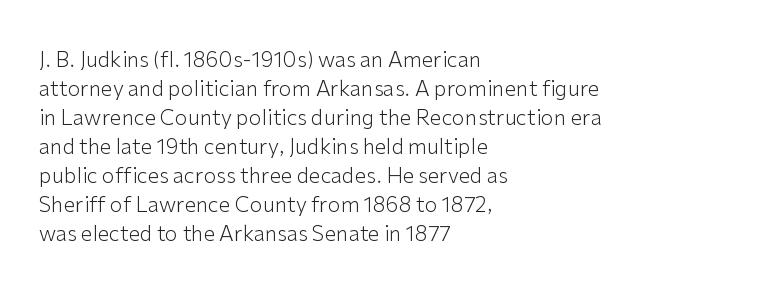
Q: Is the text bold? A: No.
Q: Is the text italic (slanted)? A: No, it is upright.
Q: Is the text underlined? A: No.
Q: How is the paragraph aligned? A: Left-aligned.
Q: Is the spacing between letters normal or unusually wide? A: Normal.
Q: Is the spacing between lines tight, normal or loose? A: Normal.
